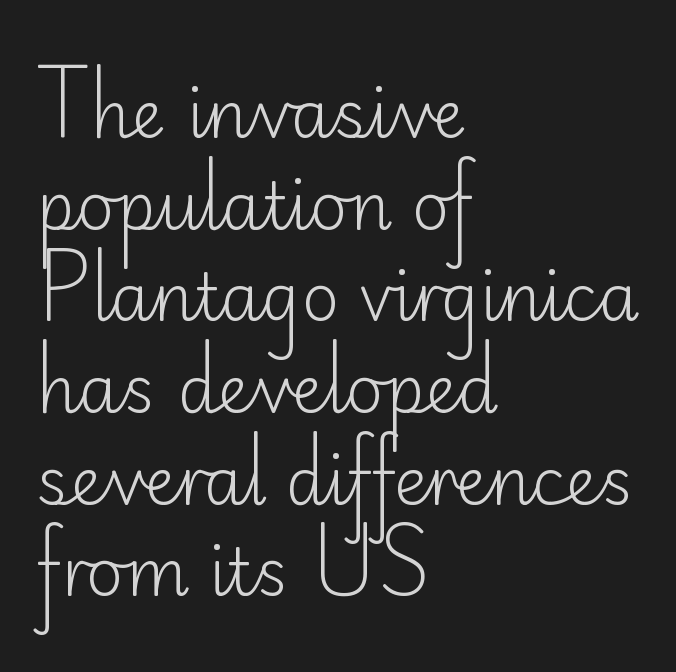
The image shows 65 px light sans-serif type, upright; set left-aligned, normal line spacing (1.41x), normal letter spacing, not underlined; low stroke contrast and a small x-height.
